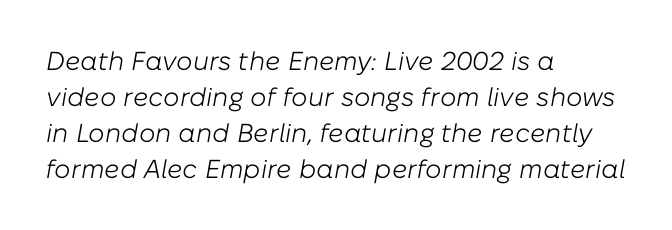
Leading matches the norm, producing a regular column. An italicized treatment has been applied to the whole sample. This sample uses plain, unmodified letter spacing. The ragged edge is on the right, which tells us the setting is flush left.
